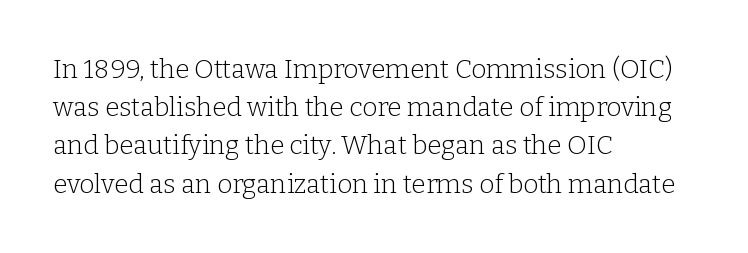
Q: Is the text bold? A: No.
Q: Is the text italic (slanted)? A: No, it is upright.
Q: Is the text underlined? A: No.
Q: How is the paragraph aligned? A: Left-aligned.
Q: Is the spacing between letters normal or unusually wide? A: Normal.
Q: Is the spacing between lines tight, normal or loose? A: Normal.
